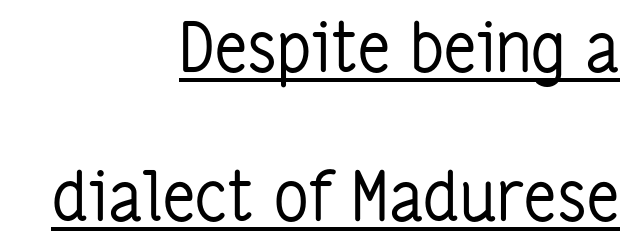
Q: Is the text bold? A: No.
Q: Is the text italic (slanted)? A: No, it is upright.
Q: Is the typeface a serif or a sans-serif typeface? A: Sans-serif.
Q: Is the text underlined? A: Yes.
Q: How is the paragraph aligned? A: Right-aligned.
Q: Is the spacing between letters normal or unusually wide? A: Normal.
Q: Is the spacing between lines tight, normal or loose? A: Loose.
Q: Width (condensed, normal, or wide)? A: Condensed.
Q: Stroke contrast? A: Low.
Q: x-height? A: Medium.
Q: Monospaced? A: No.
